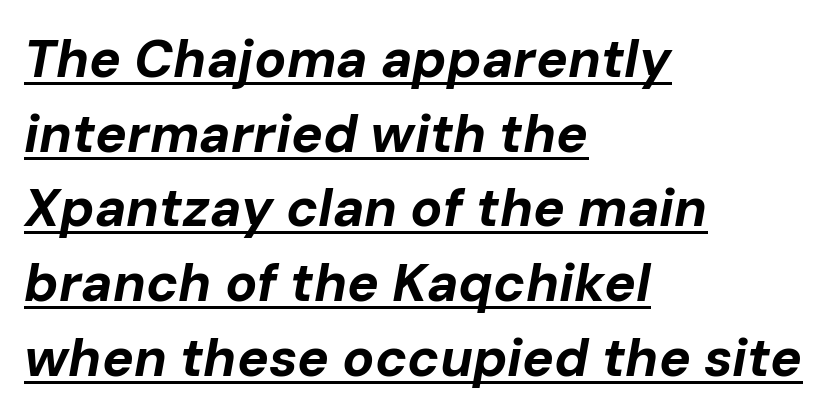
Each glyph is drawn with heavy, bold strokes. Proportional: the letters do not fall into vertical columns. Inter-character spacing is left at the font's built-in metrics. In terms of posture, this sample is oblique. Vertically, the passage feels balanced, rows spaced as you'd expect.
